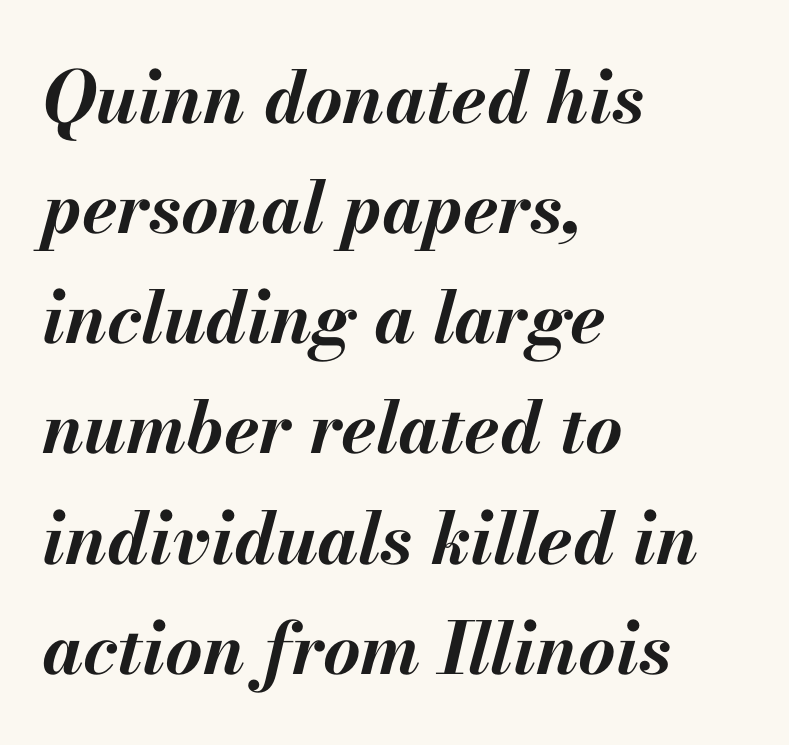
The image shows 72 px bold type, italic (leaning right); set left-aligned, normal line spacing (1.53x), normal letter spacing, not underlined; medium stroke contrast and a small x-height.
